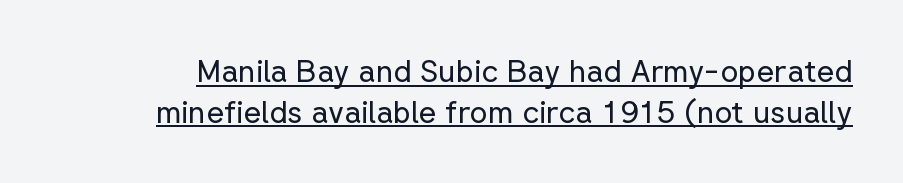
Q: Is the text bold? A: No.
Q: Is the text italic (slanted)? A: No, it is upright.
Q: Is the typeface a serif or a sans-serif typeface? A: Sans-serif.
Q: Is the text underlined? A: Yes.
Q: Is the spacing between letters normal or unusually wide? A: Normal.
Q: Is the spacing between lines tight, normal or loose? A: Normal.
Q: Width (condensed, normal, or wide)? A: Normal.
Q: Stroke contrast? A: Low.
Q: x-height? A: Medium.
Q: Monospaced? A: No.
